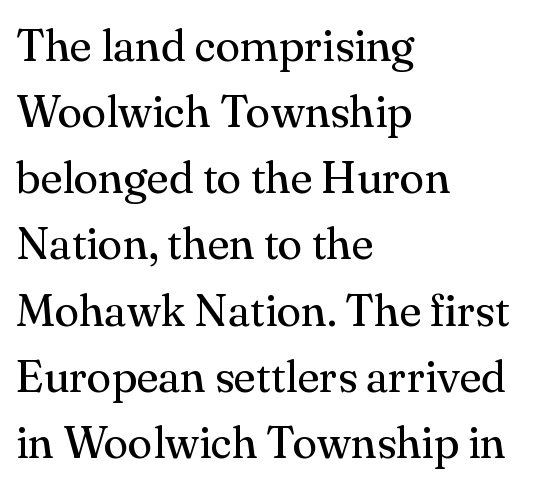
Q: Is the text bold? A: No.
Q: Is the text italic (slanted)? A: No, it is upright.
Q: Is the typeface a serif or a sans-serif typeface? A: Serif.
Q: Is the text underlined? A: No.
Q: How is the paragraph aligned? A: Left-aligned.
Q: Is the spacing between letters normal or unusually wide? A: Normal.
Q: Is the spacing between lines tight, normal or loose? A: Normal.
Q: Width (condensed, normal, or wide)? A: Normal.
Q: Stroke contrast? A: Medium.
Q: x-height? A: Small.
Q: Monospaced? A: No.
